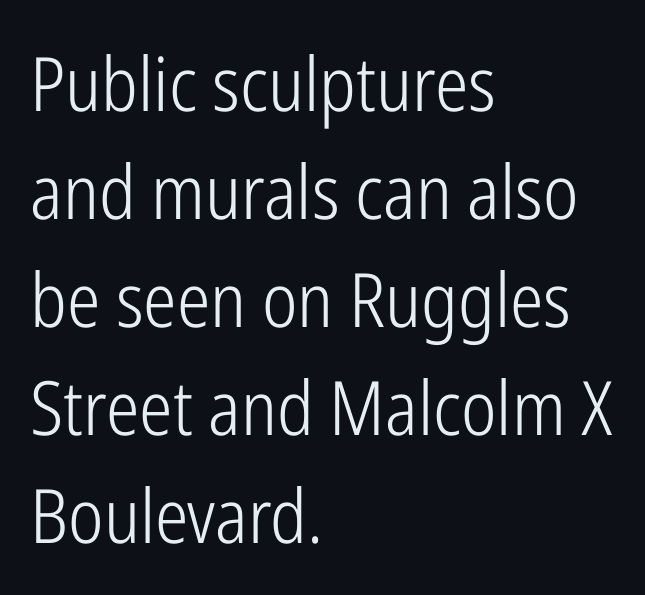
The image shows 75 px light, condensed sans-serif type, upright; set left-aligned, normal line spacing (1.44x), normal letter spacing, not underlined; low stroke contrast and a medium x-height.
